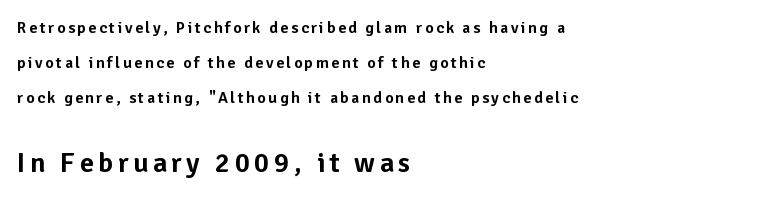
It's the straight-up-and-down kind of type. A sans-serif font was chosen for this passage. Each row of text sits above clean, open space. Is this a fixed-width face? No — the glyphs have proportional, varying widths.
